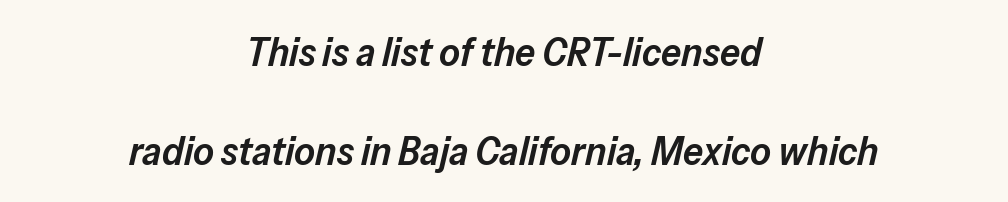
{"italic": "yes", "lean": "right", "slant_degrees": 13, "bold": "semi", "weight": "semibold", "width": "normal", "stroke_contrast": "low", "x_height": "medium", "monospaced": "no", "underline": "no", "align": "center", "line_spacing": "loose", "line_spacing_ratio": 2.47, "letter_spacing": "normal", "letter_spacing_em": 0.0, "glyph_px": 40}
